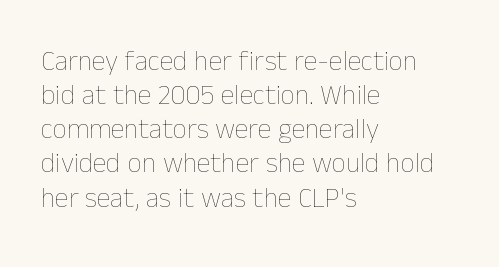
The image shows 28 px thin type, upright; set left-aligned, line spacing 1.22x, normal letter spacing, not underlined; low stroke contrast and a medium x-height.
